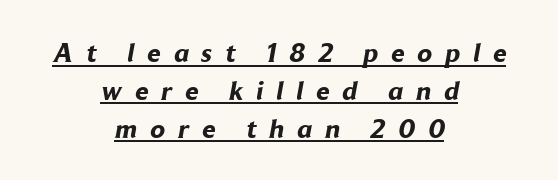
The image shows 27 px bold type; set centered, normal line spacing (1.4x), unusually wide letter spacing (+0.48 em), underlined.
